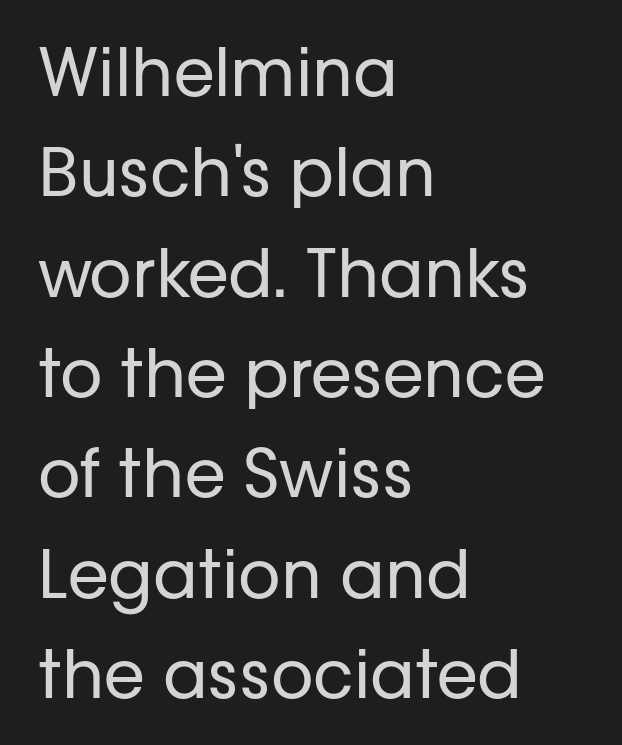
Q: Is the text bold? A: No.
Q: Is the text italic (slanted)? A: No, it is upright.
Q: Is the typeface a serif or a sans-serif typeface? A: Sans-serif.
Q: Is the text underlined? A: No.
Q: How is the paragraph aligned? A: Left-aligned.
Q: Is the spacing between letters normal or unusually wide? A: Normal.
Q: Is the spacing between lines tight, normal or loose? A: Normal.
Q: Width (condensed, normal, or wide)? A: Normal.
Q: Stroke contrast? A: Low.
Q: x-height? A: Medium.
Q: Monospaced? A: No.
